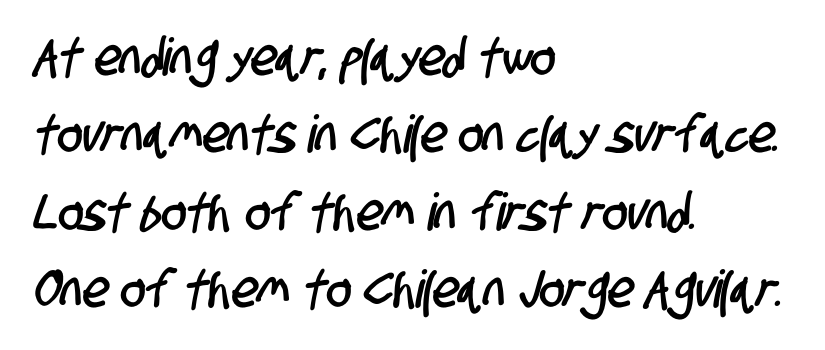
Q: Is the typeface a serif or a sans-serif typeface? A: Sans-serif.
Q: Is the text underlined? A: No.
Q: How is the paragraph aligned? A: Left-aligned.
Q: Is the spacing between letters normal or unusually wide? A: Normal.
Q: Is the spacing between lines tight, normal or loose? A: Normal.
Q: Width (condensed, normal, or wide)? A: Condensed.
Q: Stroke contrast? A: Low.
Q: x-height? A: Large.
Q: Monospaced? A: No.
